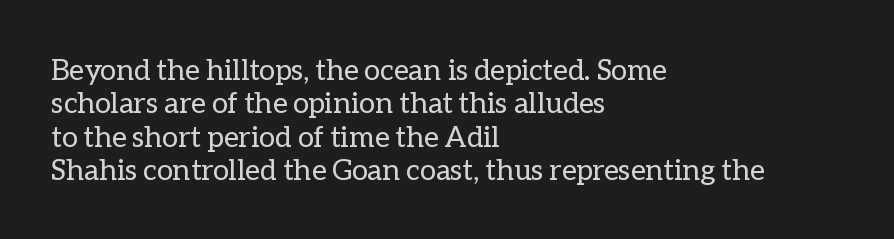
Whoever set this chose condensed vertical rhythm over breathing room. Caption: standard tracking, unaltered. The letters look calm and open, with moderate or lighter stems. Here the designer chose a conventional face with non-uniform glyph widths.
